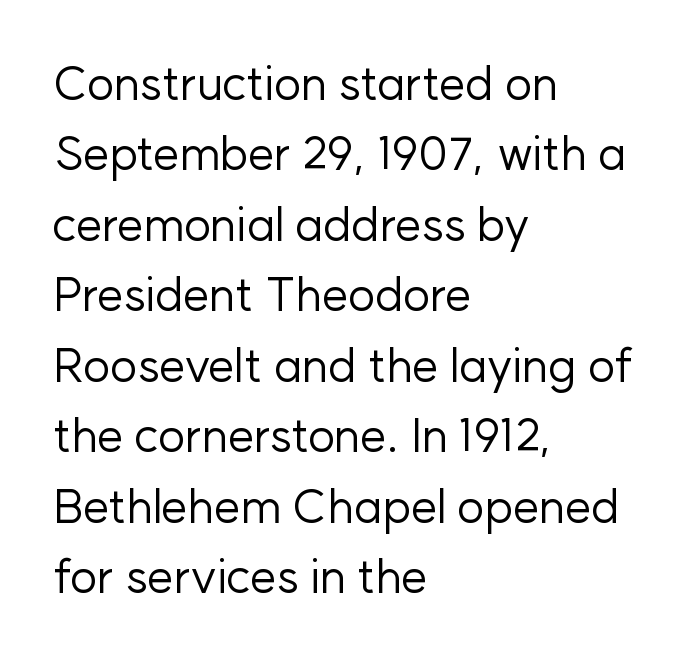
Q: Is the text bold? A: No.
Q: Is the text italic (slanted)? A: No, it is upright.
Q: Is the typeface a serif or a sans-serif typeface? A: Sans-serif.
Q: Is the text underlined? A: No.
Q: How is the paragraph aligned? A: Left-aligned.
Q: Is the spacing between letters normal or unusually wide? A: Normal.
Q: Is the spacing between lines tight, normal or loose? A: Normal.
Q: Width (condensed, normal, or wide)? A: Normal.
Q: Stroke contrast? A: Low.
Q: x-height? A: Medium.
Q: Monospaced? A: No.
